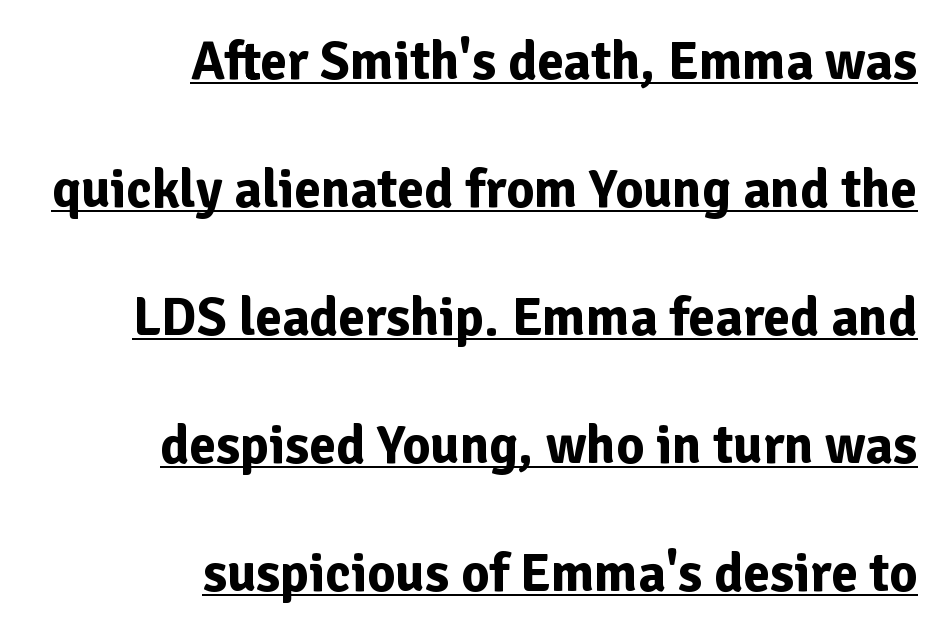
{"serif": "no", "italic": "no", "bold": "yes", "weight": "bold", "width": "normal", "stroke_contrast": "low", "x_height": "medium", "monospaced": "no", "underline": "yes", "align": "right", "line_spacing": "loose", "line_spacing_ratio": 2.37, "letter_spacing": "normal", "letter_spacing_em": 0.0, "glyph_px": 54}
